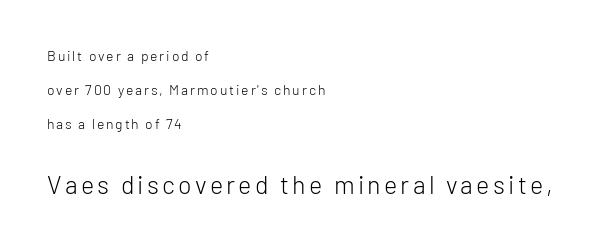
Q: Is the text bold? A: No.
Q: Is the text italic (slanted)? A: No, it is upright.
Q: Is the text underlined? A: No.
Q: How is the paragraph aligned? A: Left-aligned.
Q: Is the spacing between lines tight, normal or loose? A: Loose.
Q: Which block of text is set in a larger size, the first (top) or the second (bottom)? A: The second (bottom) one.
